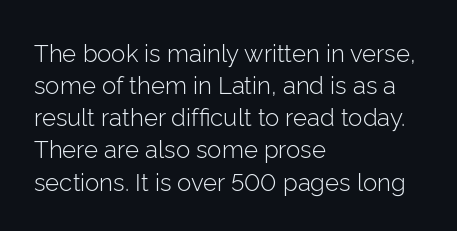
{"italic": "no", "bold": "no", "underline": "no", "align": "left", "line_spacing": "normal", "line_spacing_ratio": 1.34, "letter_spacing": "normal", "letter_spacing_em": 0.0, "glyph_px": 24}
